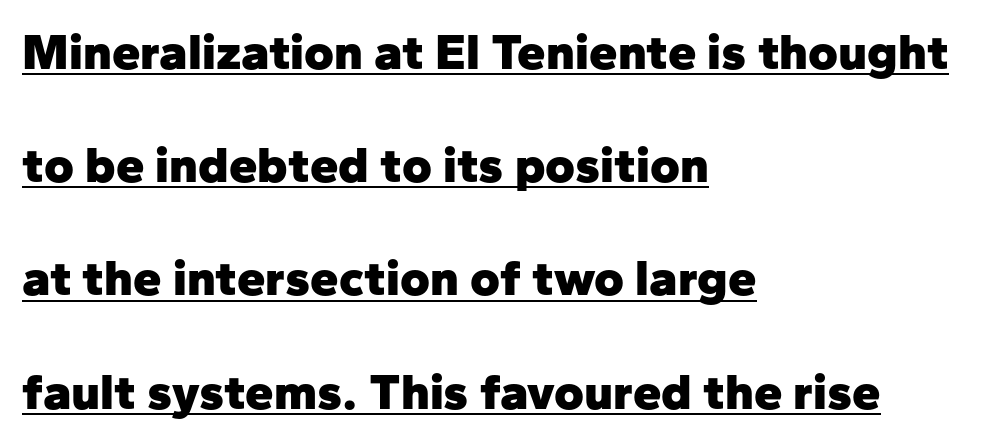
The image shows 51 px heavy sans-serif type, upright; set left-aligned, loose line spacing (2.22x), normal letter spacing, underlined; low stroke contrast and a medium x-height.
